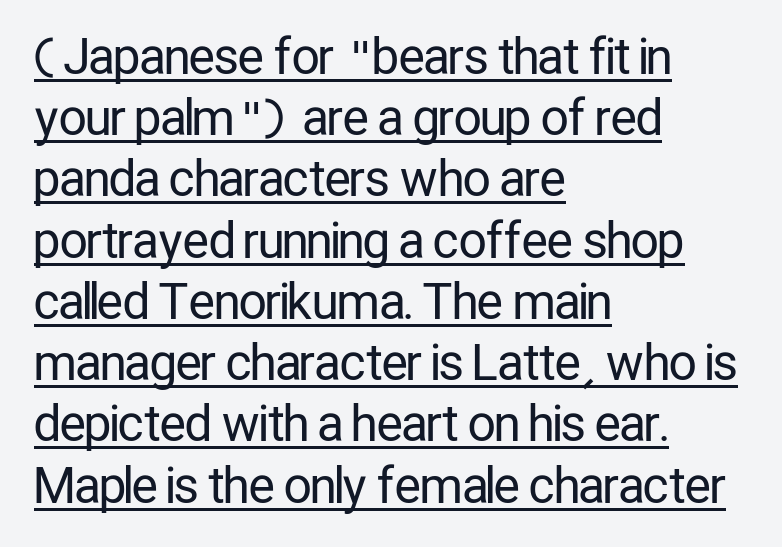
{"serif": "no", "italic": "no", "bold": "no", "weight": "regular", "width": "condensed", "stroke_contrast": "low", "x_height": "medium", "monospaced": "no", "underline": "yes", "align": "left", "line_spacing": "normal", "line_spacing_ratio": 1.25, "letter_spacing": "normal", "letter_spacing_em": 0.0, "glyph_px": 49}
